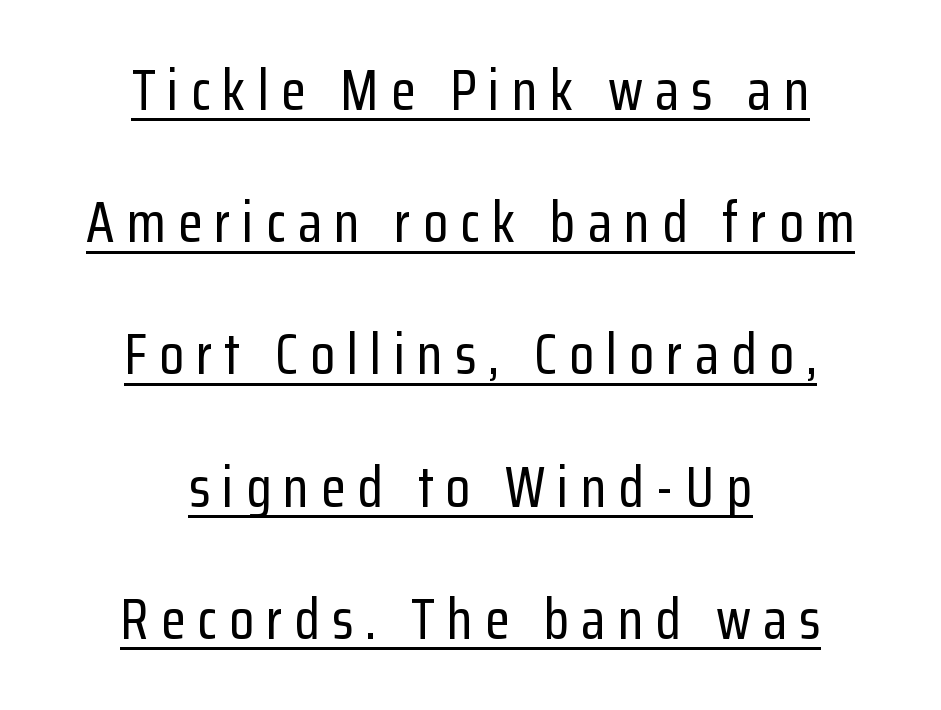
Does a line run under the words? Yes, clearly. A sans-serif font was chosen for this passage. This sample is center-justified, so both line endings float freely. Do the characters align in a grid? No, the font is proportional.
